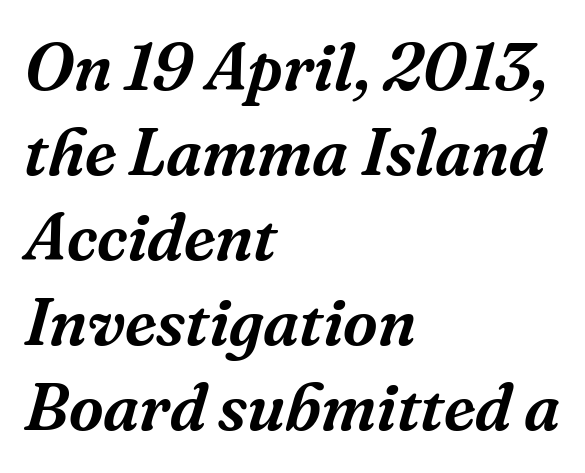
The image shows 67 px serif type, italic (leaning right); set left-aligned, normal line spacing (1.27x), normal letter spacing, not underlined; medium stroke contrast and a medium x-height.
